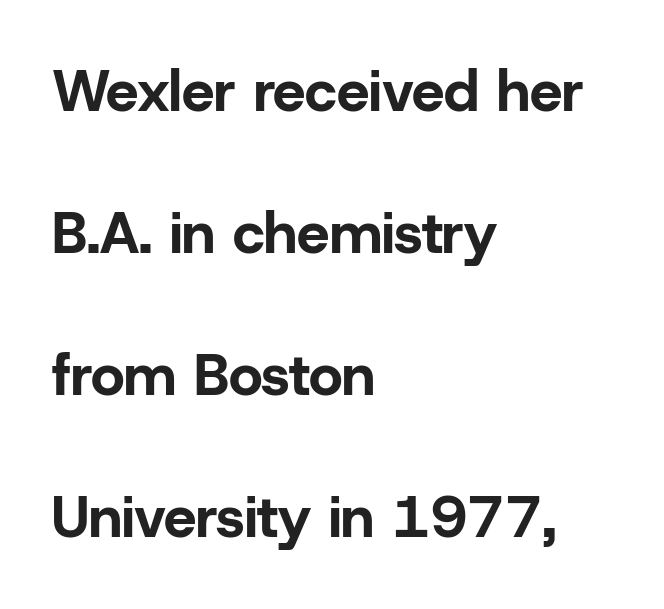
Q: Is the text bold? A: Yes.
Q: Is the text italic (slanted)? A: No, it is upright.
Q: Is the typeface a serif or a sans-serif typeface? A: Sans-serif.
Q: Is the text underlined? A: No.
Q: How is the paragraph aligned? A: Left-aligned.
Q: Is the spacing between letters normal or unusually wide? A: Normal.
Q: Is the spacing between lines tight, normal or loose? A: Loose.
Q: Width (condensed, normal, or wide)? A: Normal.
Q: Stroke contrast? A: Low.
Q: x-height? A: Medium.
Q: Monospaced? A: No.
